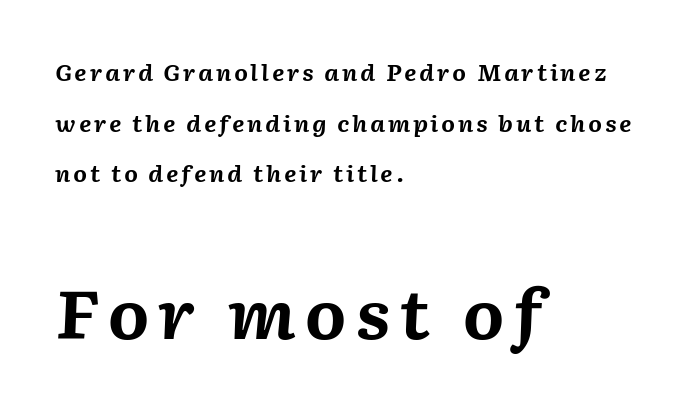
The image shows 67 px bold type, italic (leaning right); set left-aligned, loose line spacing (2.3x), not underlined; the second (bottom) block is 3.05x larger; medium stroke contrast and a medium x-height.
